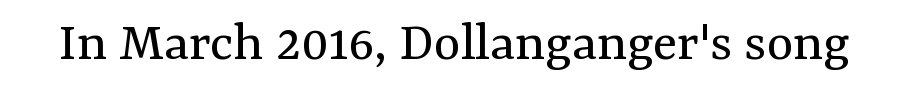
The image shows 57 px regular-weight serif type, upright; set normal letter spacing, not underlined; medium stroke contrast and a medium x-height.
